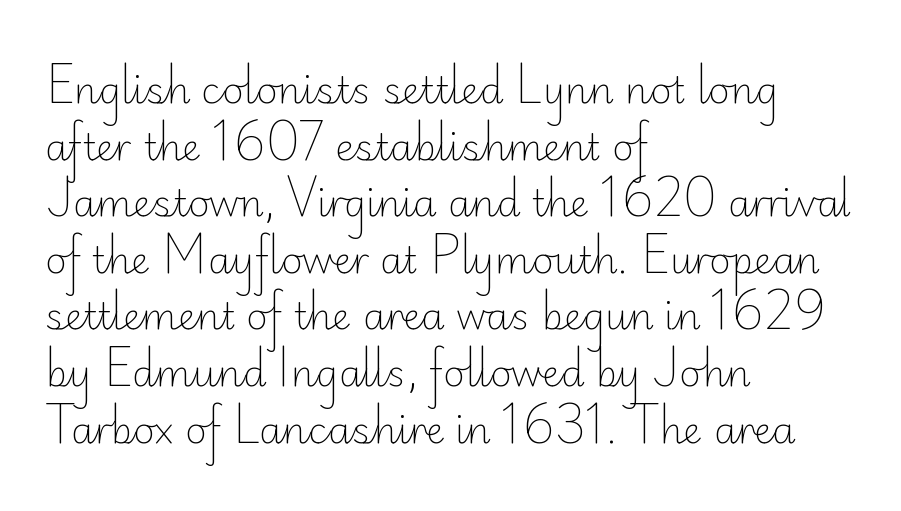
{"serif": "no", "italic": "no", "bold": "no", "weight": "light", "width": "normal", "stroke_contrast": "low", "x_height": "small", "monospaced": "no", "underline": "no", "align": "left", "line_spacing": "normal", "line_spacing_ratio": 1.53, "letter_spacing": "normal", "letter_spacing_em": 0.0, "glyph_px": 37}
